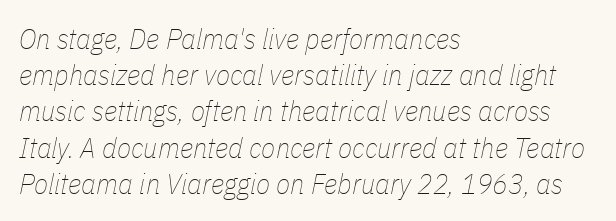
{"italic": "yes", "lean": "right", "slant_degrees": 11, "bold": "no", "weight": "thin", "width": "condensed", "stroke_contrast": "low", "x_height": "medium", "monospaced": "no", "underline": "no", "align": "left", "line_spacing": "normal", "line_spacing_ratio": 1.25, "letter_spacing": "normal", "letter_spacing_em": 0.0, "glyph_px": 29}
